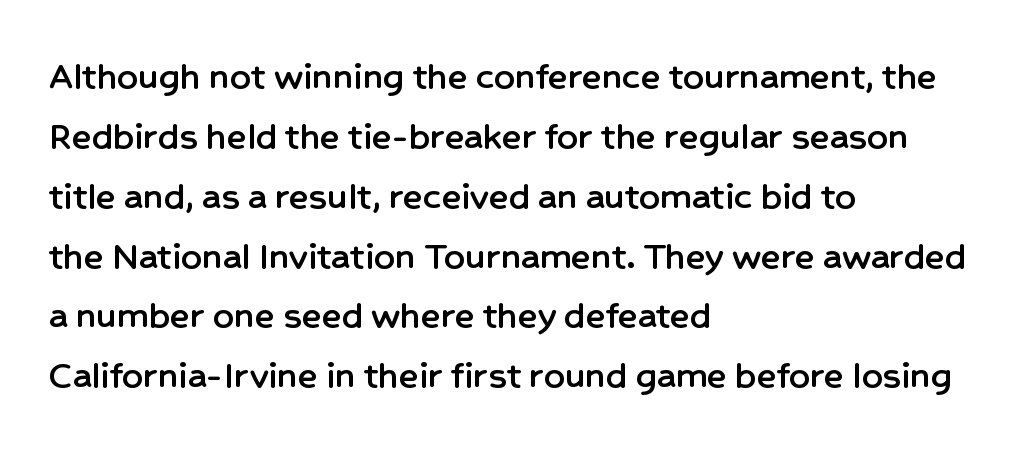
The ragged edge is on the right, which tells us the setting is flush left. Anything drawn beneath the words? Only blank space. Note: no serifs on the glyphs. The face used here is proportionally spaced, like ordinary book or web type.
